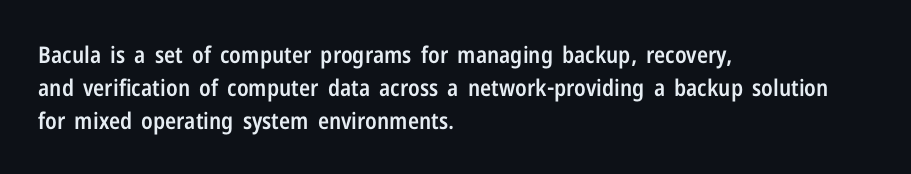
The space beneath each line is pristine and unruled. This rendering leaves character spacing at its baseline value. Designer's note — italics off, roman on. Leftover space on each line is placed entirely after the last word.
